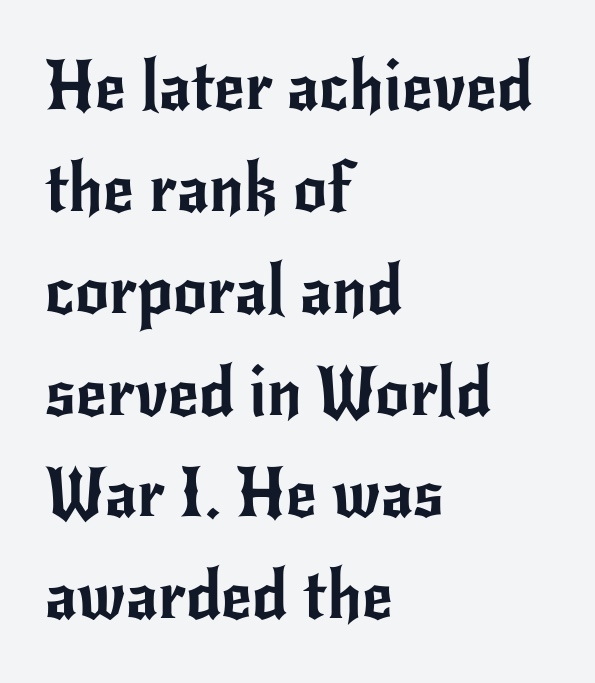
The image shows 67 px sans-serif type, upright; set left-aligned, normal line spacing (1.52x), normal letter spacing, not underlined; low stroke contrast and a small x-height.
